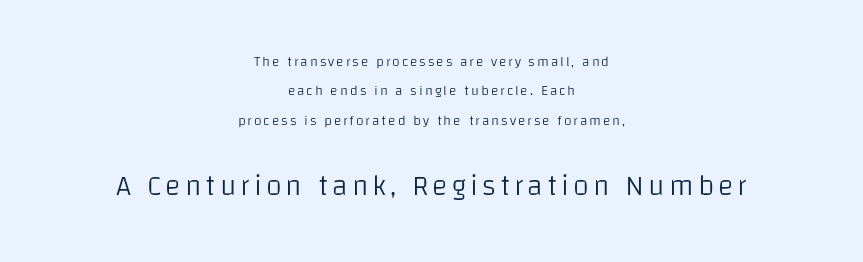
Style check: upright. This rendering employs a face without finishing strokes, i.e., a sans-serif. The face used here is proportionally spaced, like ordinary book or web type. Stems and bowls with no extra thickness — not bold.
